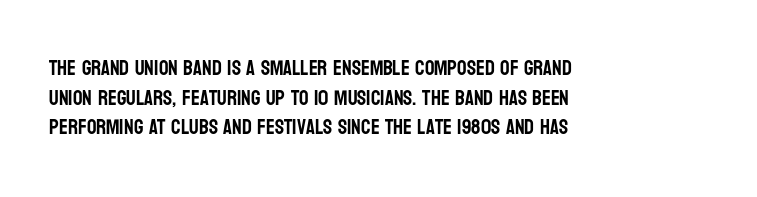
Caption: standard tracking, unaltered. Only glyphs here, with clear space below each row. The line-height multiplier appears to be the usual default. The typography opts for an upright posture over an oblique one. A student would call this left alignment; a typographer would say flush left, rag right.
